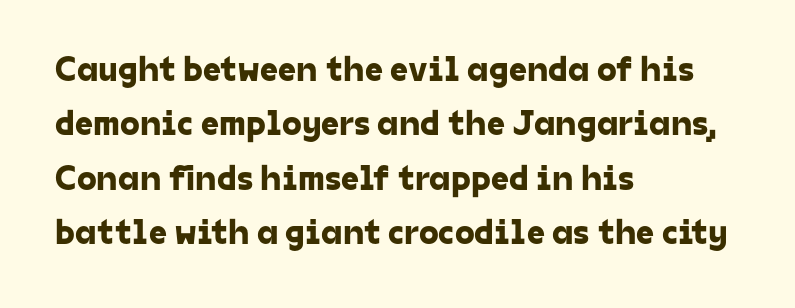
Q: Is the typeface a serif or a sans-serif typeface? A: Sans-serif.
Q: Is the text underlined? A: No.
Q: How is the paragraph aligned? A: Left-aligned.
Q: Is the spacing between letters normal or unusually wide? A: Normal.
Q: Is the spacing between lines tight, normal or loose? A: Normal.
Q: Width (condensed, normal, or wide)? A: Normal.
Q: Stroke contrast? A: Low.
Q: x-height? A: Medium.
Q: Monospaced? A: No.
